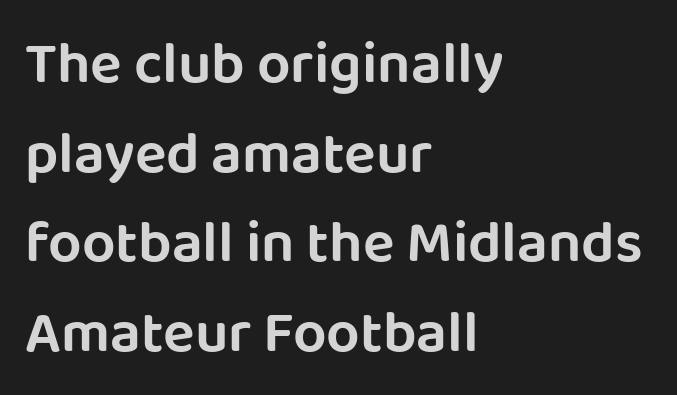
Notice how the stems are strictly vertical — no italics here. Reading down the block, your eye returns to a fixed left position each line. These lines are rendered in a variable-pitch font. Short note: letters normally spaced. Note: no serifs on the glyphs. Has an underline been added? It has not.
